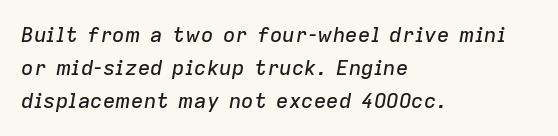
The image shows 21 px text type, italic (leaning right); set left-aligned, normal line spacing (1.58x), normal letter spacing, not underlined.
